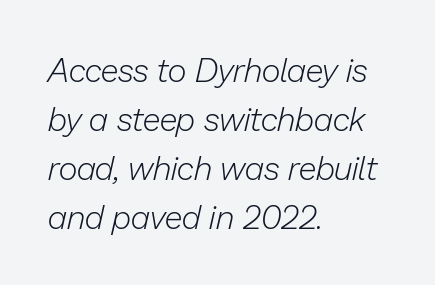
{"italic": "yes", "lean": "right", "slant_degrees": 13, "bold": "no", "weight": "light", "width": "normal", "stroke_contrast": "low", "x_height": "medium", "monospaced": "no", "underline": "no", "align": "left", "line_spacing": "normal", "line_spacing_ratio": 1.48, "letter_spacing": "normal", "letter_spacing_em": 0.0, "glyph_px": 33}
